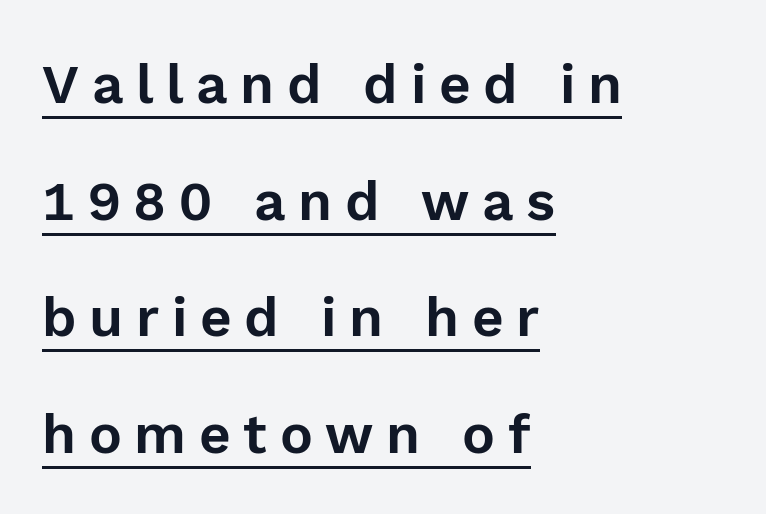
The image shows 55 px sans-serif type, upright; set left-aligned, loose line spacing (2.12x), unusually wide letter spacing (+0.23 em), underlined; a medium x-height.
